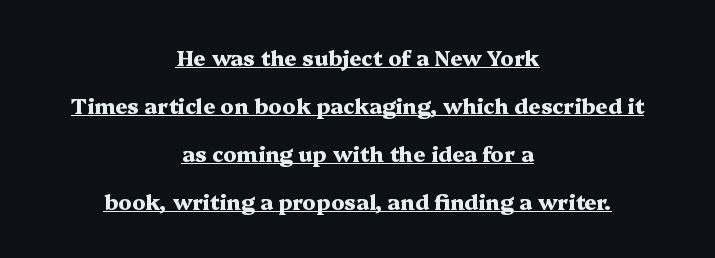
{"italic": "no", "bold": "yes", "underline": "yes", "align": "center", "line_spacing": "loose", "line_spacing_ratio": 2.28, "letter_spacing": "normal", "letter_spacing_em": 0.0, "glyph_px": 21}
